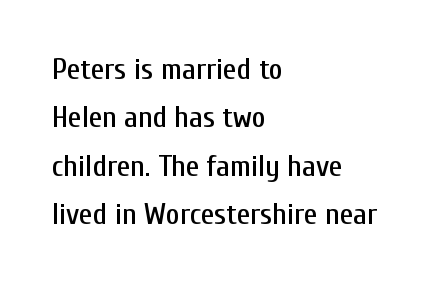
{"serif": "no", "italic": "no", "width": "condensed", "stroke_contrast": "low", "x_height": "medium", "monospaced": "no", "underline": "no", "align": "left", "line_spacing": "normal", "line_spacing_ratio": 1.61, "letter_spacing": "normal", "letter_spacing_em": 0.0, "glyph_px": 30}
